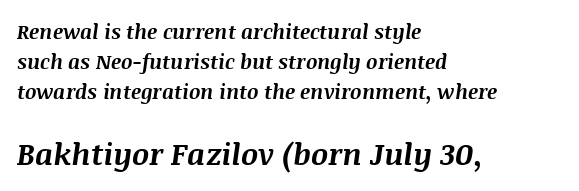
There is no visible air inserted between adjacent glyphs. The gap between lines stays unmarked. Between these two stacked blocks, the lower one wins on size. These lines are set flush left with a ragged right edge. Note the varied advance widths — an 'i' is clearly narrower than an 'm'. The leading is moderate, giving the passage an even texture.
